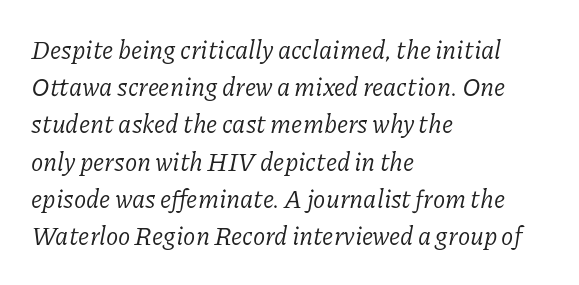
The image shows 25 px text type, italic (leaning right); set left-aligned, normal line spacing (1.49x), normal letter spacing, not underlined.
